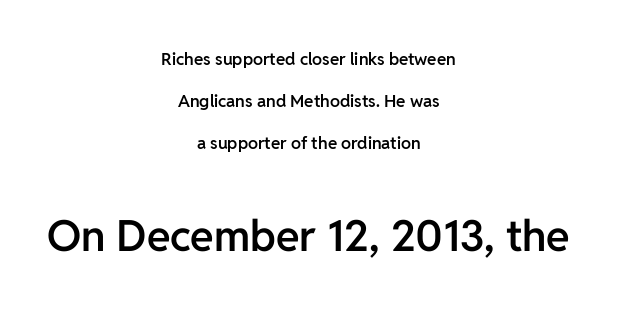
The image shows 43 px semibold sans-serif type, upright; set centered, loose line spacing (2.47x), normal letter spacing, not underlined; the second (bottom) block is 2.53x larger; low stroke contrast and a medium x-height.
